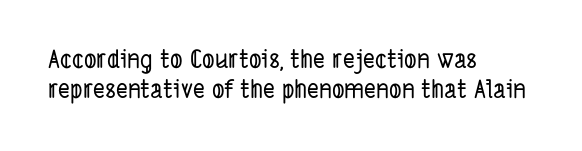
Standard letterfit; no display-style spreading of the glyphs. Check under the words: just untouched page. Which margin do the lines hug? The left one — the right edge is uneven.
